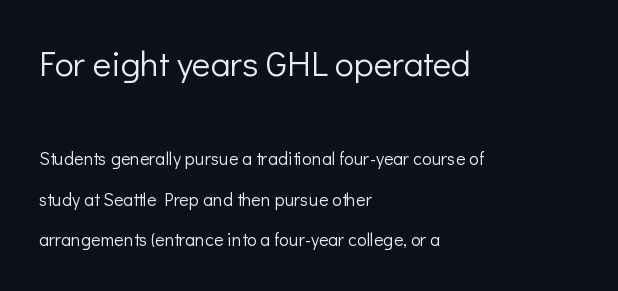
Q: Is the text bold? A: No.
Q: Is the text italic (slanted)? A: No, it is upright.
Q: Is the typeface a serif or a sans-serif typeface? A: Sans-serif.
Q: Is the text underlined? A: No.
Q: How is the paragraph aligned? A: Left-aligned.
Q: Is the spacing between letters normal or unusually wide? A: Normal.
Q: Is the spacing between lines tight, normal or loose? A: Loose.
Q: Which block of text is set in a larger size, the first (top) or the second (bottom)? A: The first (top) one.
Q: Width (condensed, normal, or wide)? A: Normal.
Q: Stroke contrast? A: Low.
Q: x-height? A: Medium.
Q: Monospaced? A: No.
